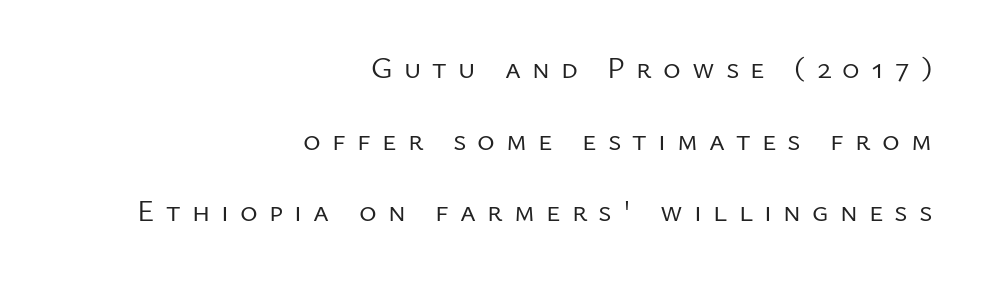
The image shows 30 px regular-weight sans-serif type, upright; set right-aligned, loose line spacing (2.39x), unusually wide letter spacing (+0.37 em), not underlined; low stroke contrast and a medium x-height.
